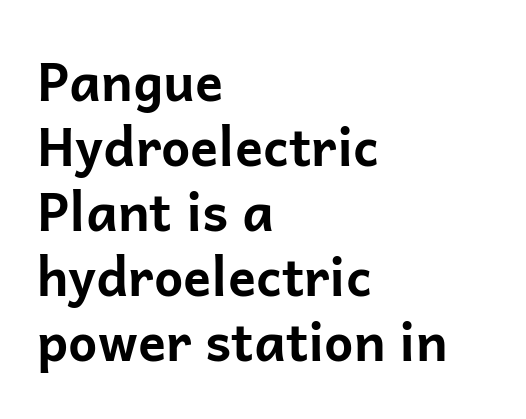
Q: Is the text bold? A: Yes.
Q: Is the text italic (slanted)? A: No, it is upright.
Q: Is the typeface a serif or a sans-serif typeface? A: Sans-serif.
Q: Is the text underlined? A: No.
Q: How is the paragraph aligned? A: Left-aligned.
Q: Is the spacing between letters normal or unusually wide? A: Normal.
Q: Is the spacing between lines tight, normal or loose? A: Normal.
Q: Width (condensed, normal, or wide)? A: Normal.
Q: Stroke contrast? A: Low.
Q: x-height? A: Medium.
Q: Monospaced? A: No.
